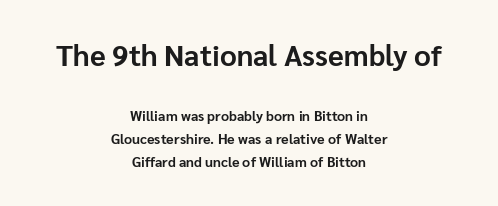
The image shows 29 px bold sans-serif type, upright; set centered, normal line spacing (1.64x), normal letter spacing, not underlined; the first (top) block is 2.07x larger; low stroke contrast and a medium x-height.
